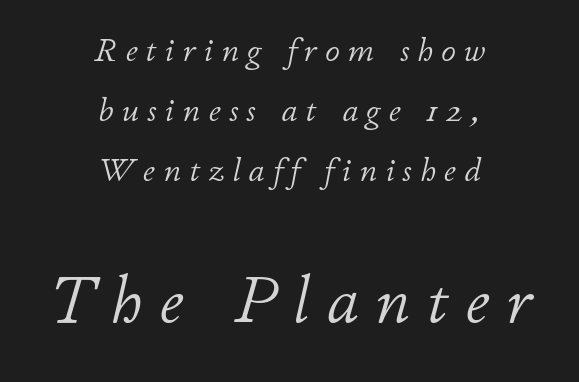
{"italic": "yes", "lean": "right", "slant_degrees": 11, "bold": "no", "weight": "light", "width": "normal", "stroke_contrast": "low", "x_height": "small", "monospaced": "no", "underline": "no", "align": "center", "line_spacing_ratio": 1.82, "letter_spacing": "wide", "letter_spacing_em": 0.25, "larger_block": "second", "size_ratio": 2.0, "glyph_px": 66}
